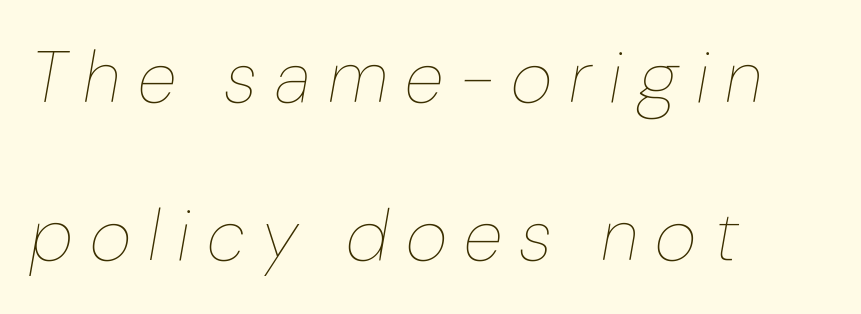
No extra ink here — the face is not bold. The words here are not underlined. The passage shown has open, widely tracked lettering throughout. If you drew a line through each stem, it would be angled. This block would shrink considerably if given ordinary leading; it's expanded now. Each letter keeps its own natural width here, so spacing adapts to shape.
